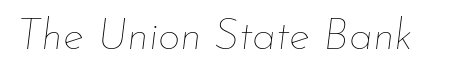
The passage shown is typed in a proportional face where columns would drift. Between one letter and the next there's only the usual sliver of space. Plain, unruled lines of type. The typeface has the unassuming heft of standard copy or less. Italic? Definitely — the glyphs are oblique.
